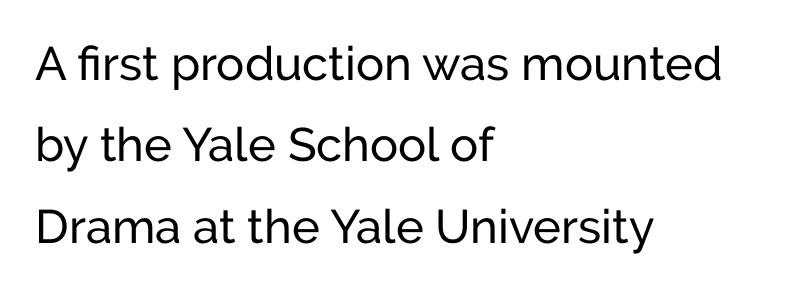
Font category for this specimen: sans-serif. Looks like regular typesetting: each glyph gets only the width it needs. The setting favours the left margin, as ordinary paragraphs usually do. Do the letters lean? They stand straight. Anything drawn beneath the words? Only blank space.
